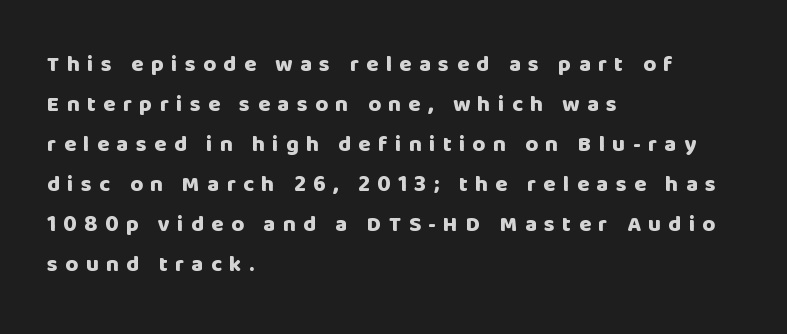
The image shows 22 px bold type, upright; set left-aligned, line spacing 1.82x, unusually wide letter spacing (+0.34 em), not underlined.
